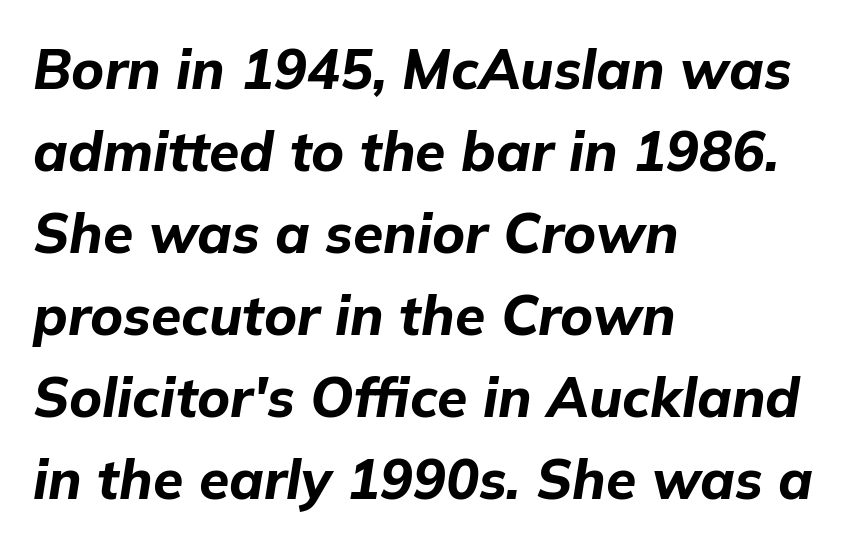
The sample has been set heavy, in full bold. Reading down the block, your eye returns to a fixed left position each line. The gaps between neighbouring characters are ordinary and unremarkable. The rendering applies a slant to the glyphs.
